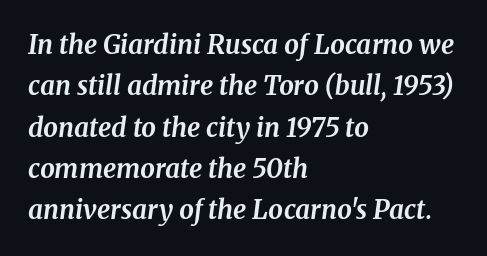
The image shows 26 px bold type, italic (leaning right); set left-aligned, normal line spacing (1.59x), normal letter spacing, not underlined.
